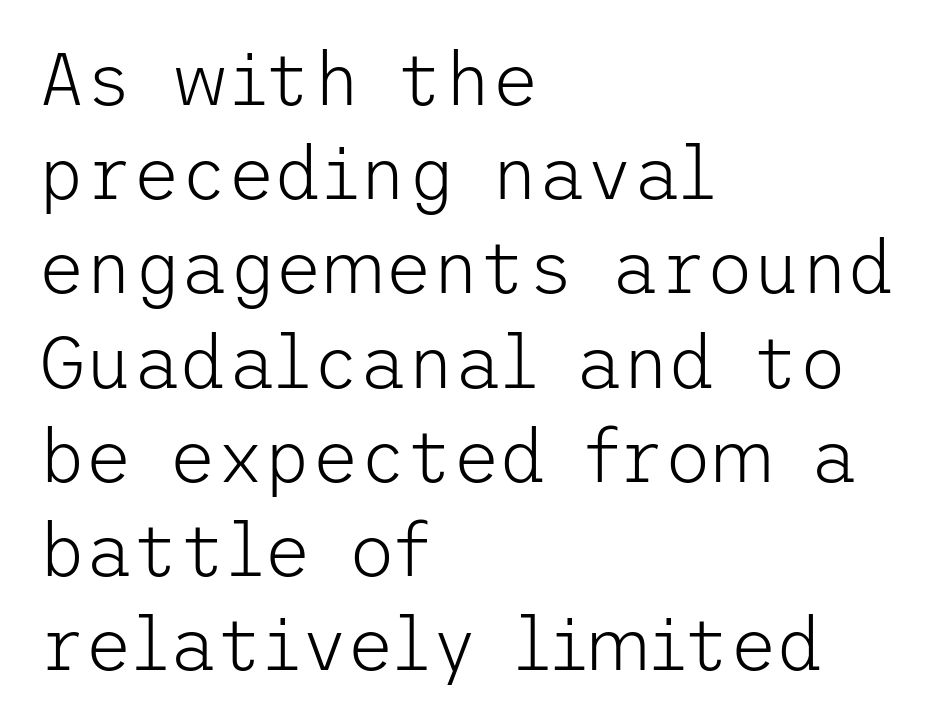
The image shows 73 px light sans-serif type, upright; set left-aligned, normal line spacing (1.29x), normal letter spacing, not underlined; low stroke contrast and a medium x-height.
